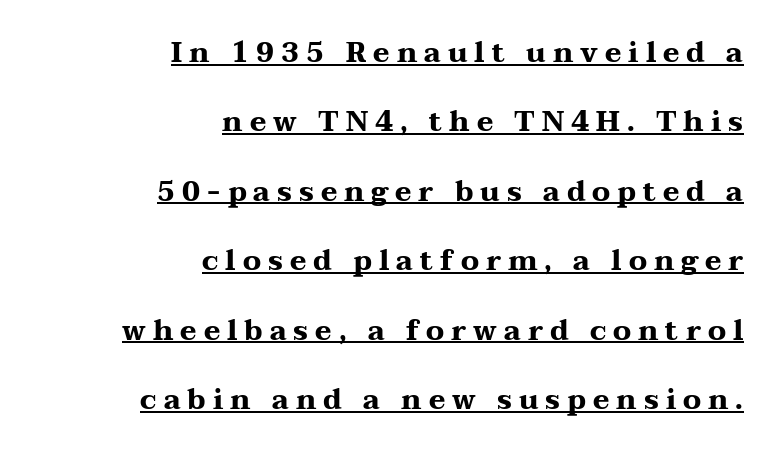
Q: Is the text bold? A: Yes.
Q: Is the text italic (slanted)? A: No, it is upright.
Q: Is the typeface a serif or a sans-serif typeface? A: Serif.
Q: Is the text underlined? A: Yes.
Q: How is the paragraph aligned? A: Right-aligned.
Q: Is the spacing between letters normal or unusually wide? A: Unusually wide.
Q: Is the spacing between lines tight, normal or loose? A: Loose.
Q: Width (condensed, normal, or wide)? A: Wide.
Q: Stroke contrast? A: Medium.
Q: x-height? A: Medium.
Q: Monospaced? A: No.
